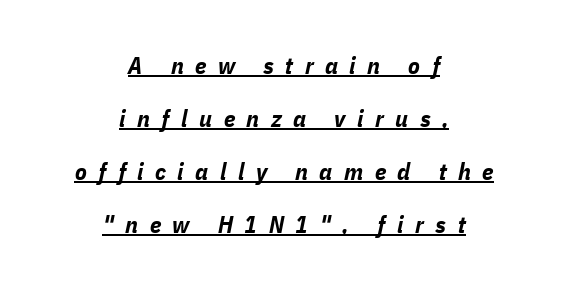
Notice how a bar underscores the lettering throughout. The lettering tilts uniformly, giving the passage an italic look. Typographic density is high because the face is bold. The rag falls on both sides of this text block equally. These lines have a slow, spaced-out rhythm from letter to letter.
